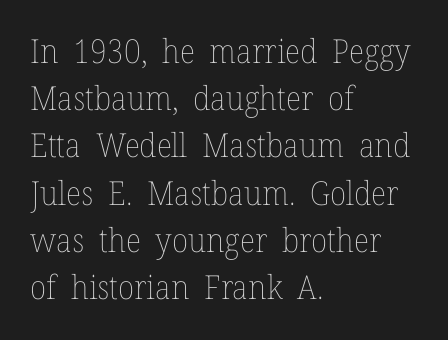
The image shows 33 px thin type, upright; set left-aligned, normal line spacing (1.43x), normal letter spacing, not underlined; low stroke contrast and a medium x-height.
